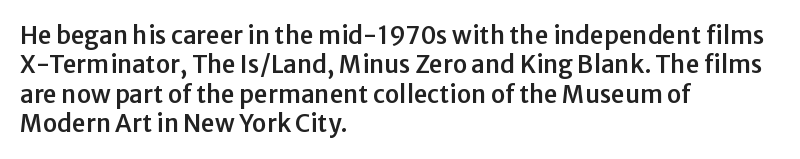
Q: Is the text italic (slanted)? A: No, it is upright.
Q: Is the text underlined? A: No.
Q: How is the paragraph aligned? A: Left-aligned.
Q: Is the spacing between letters normal or unusually wide? A: Normal.
